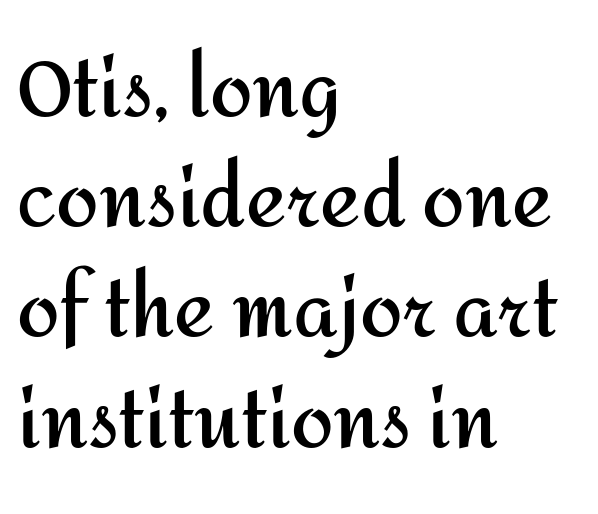
The image shows 76 px semibold sans-serif type, upright; set left-aligned, normal line spacing (1.45x), normal letter spacing, not underlined; medium stroke contrast and a medium x-height.
